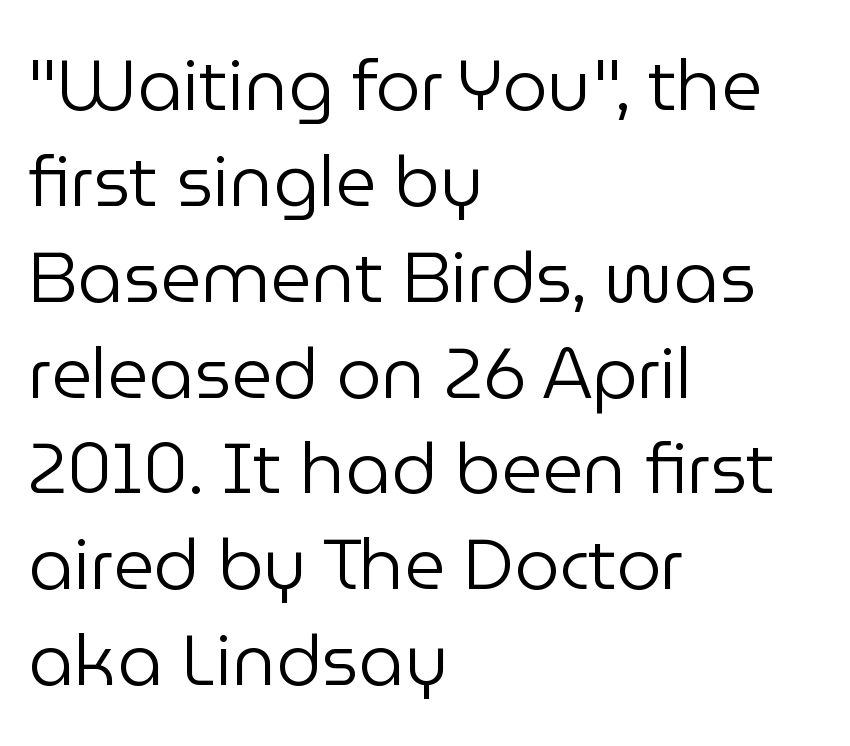
The image shows 71 px regular-weight sans-serif type, upright; set left-aligned, normal line spacing (1.35x), normal letter spacing, not underlined; low stroke contrast and a medium x-height.
